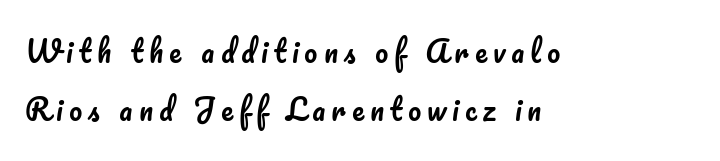
Q: Is the text italic (slanted)? A: Yes.
Q: Is the text underlined? A: No.
Q: How is the paragraph aligned? A: Left-aligned.
Q: Is the spacing between letters normal or unusually wide? A: Unusually wide.
Q: Is the spacing between lines tight, normal or loose? A: Loose.
Q: Width (condensed, normal, or wide)? A: Normal.
Q: Stroke contrast? A: Low.
Q: x-height? A: Small.
Q: Monospaced? A: No.
